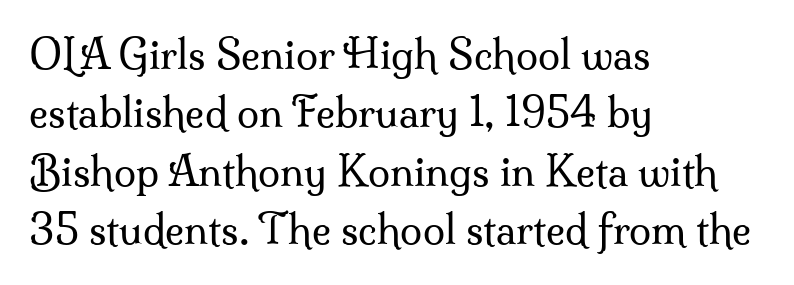
{"serif": "yes", "italic": "no", "bold": "no", "weight": "regular", "width": "normal", "stroke_contrast": "medium", "x_height": "small", "monospaced": "no", "underline": "no", "align": "left", "line_spacing": "normal", "line_spacing_ratio": 1.46, "letter_spacing": "normal", "letter_spacing_em": 0.0, "glyph_px": 40}
